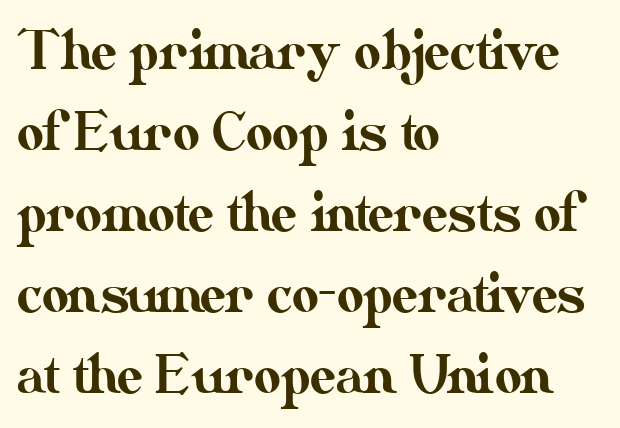
These lines sit exactly where default settings would place them. Here the designer chose a conventional face with non-uniform glyph widths. Do the letters lean? They stand straight. Quick note: underline off. Is the letter spacing exaggerated? No — it looks like the ordinary default.
